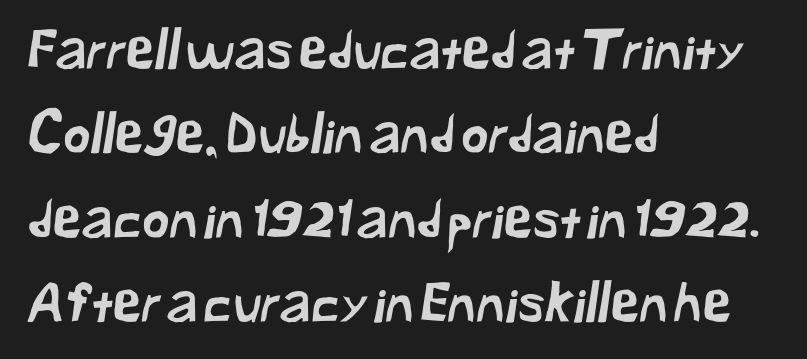
To sum up the face: it is a sans, with no serifs. Spacing verdict: proportional, widths tailored to each character. There is no visible air inserted between adjacent glyphs. Short and long lines alike share a common starting point at left. Quick note: interline space is typical. Any mark beneath the type? The region is blank.
